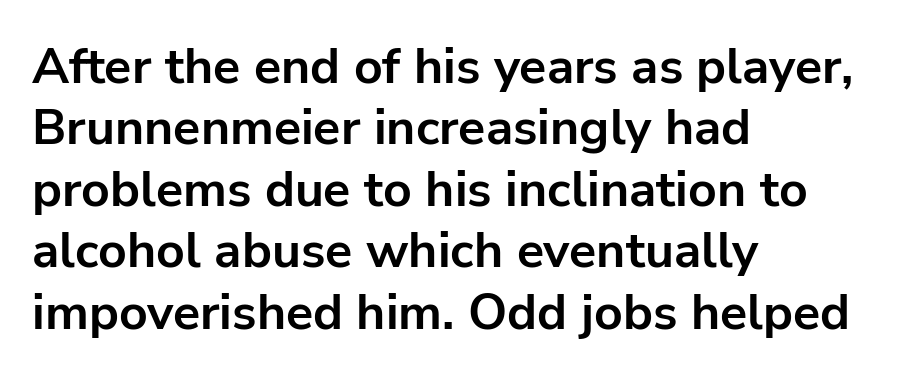
The image shows 50 px bold sans-serif type, upright; set left-aligned, line spacing 1.23x, normal letter spacing, not underlined; low stroke contrast and a medium x-height.
